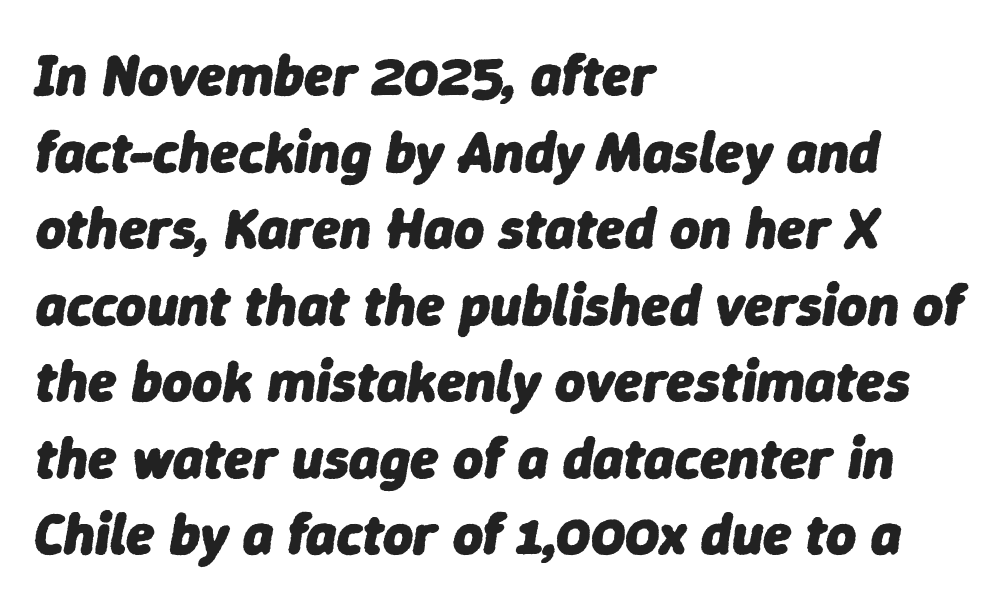
How heavy is the stroke? Heavy — this is a bold. You can tell it's italic because the verticals aren't actually vertical. The text block is weighted toward the left margin, trailing off unevenly rightward. In terms of letterspacing, this is plain default setting. The space directly below the letters is spotless.
